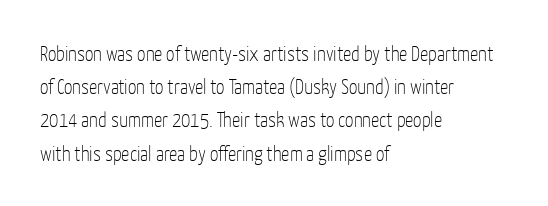
{"italic": "no", "bold": "no", "underline": "no", "align": "left", "line_spacing": "normal", "line_spacing_ratio": 1.58, "letter_spacing": "normal", "letter_spacing_em": 0.0, "glyph_px": 21}
